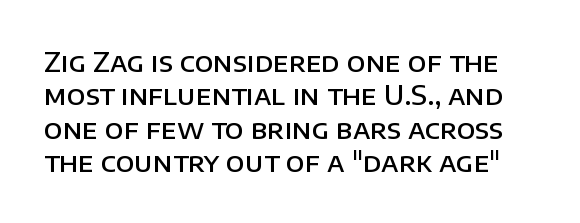
{"italic": "no", "bold": "semi", "underline": "no", "line_spacing_ratio": 1.24, "letter_spacing": "normal", "letter_spacing_em": 0.0, "glyph_px": 27}
